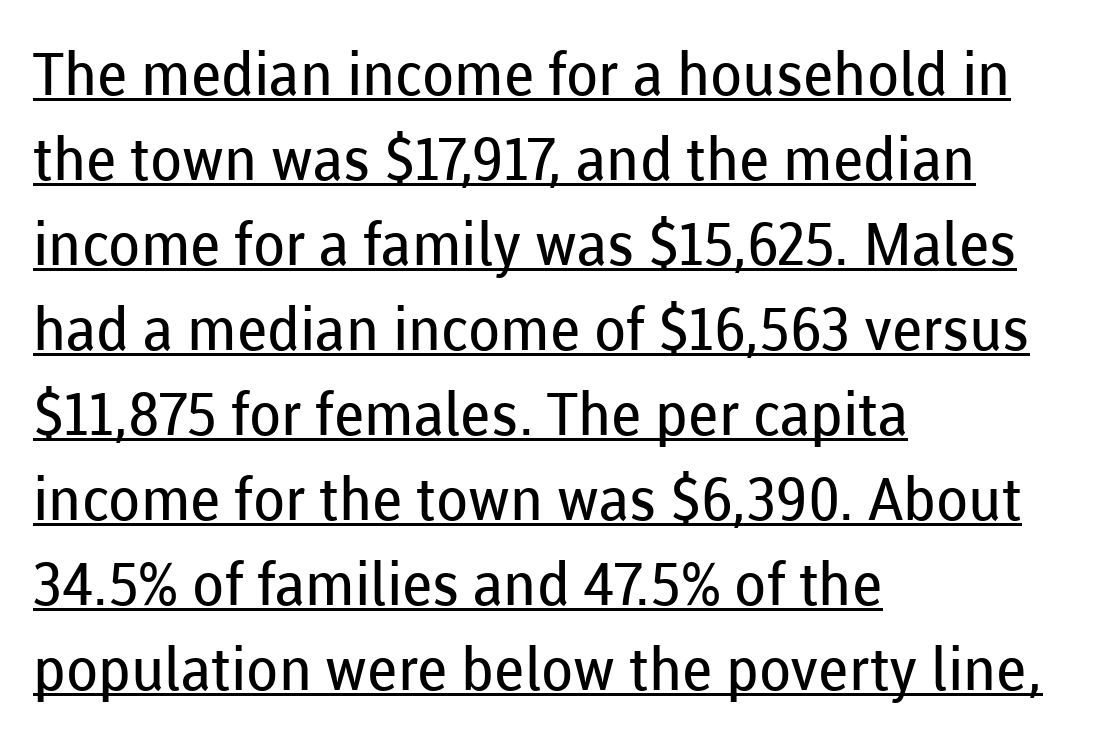
Designer's note — italics off, roman on. What stands out about the letter spacing? Nothing — it is the standard amount. Summary of weight: not heavy and not bold. Where is the straight margin? On the left. Leading matches the norm, producing a regular column.
